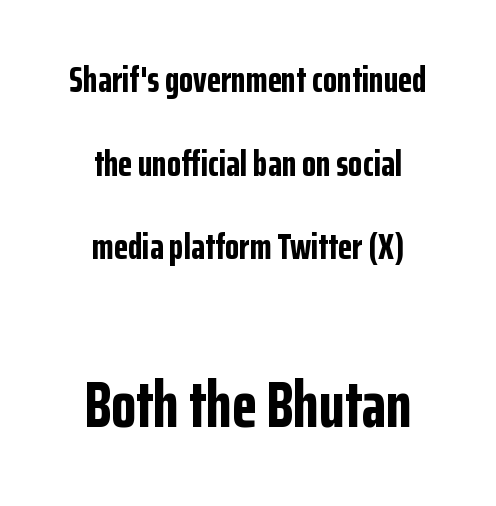
The image shows 65 px bold, condensed sans-serif type, upright; set centered, loose line spacing (2.26x), normal letter spacing, not underlined; the second (bottom) block is 1.76x larger; low stroke contrast and a medium x-height.
